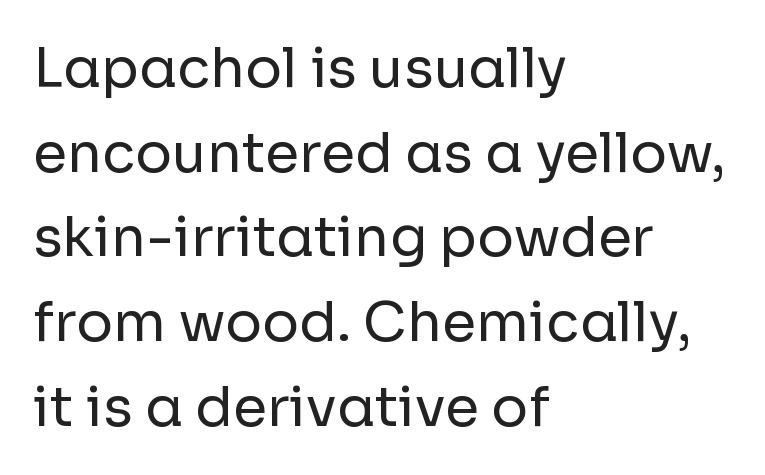
The image shows 55 px regular-weight sans-serif type, upright; set left-aligned, normal line spacing (1.54x), normal letter spacing, not underlined; low stroke contrast and a medium x-height.
